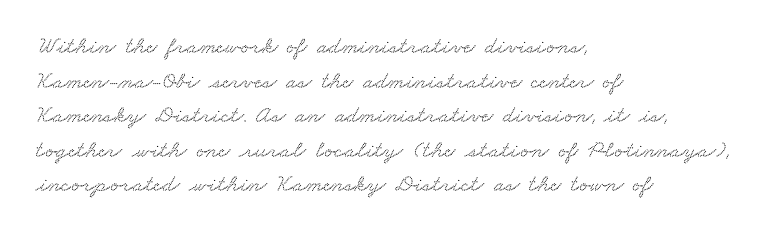
This sample uses plain, unmodified letter spacing. The text block is weighted toward the left margin, trailing off unevenly rightward. Letters rest on an invisible, unmarked baseline. Does the leading feel generous? No, just average.
